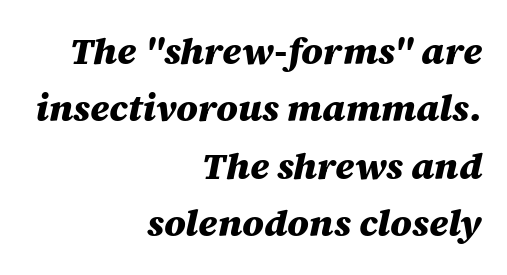
If you drew a line through each stem, it would be angled. One-word summary of the alignment: right. A typesetter would call this zero additional tracking. Proportional: the letters do not fall into vertical columns.
